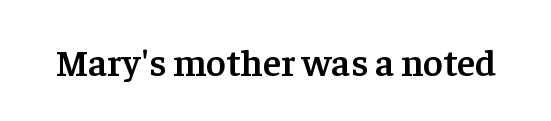
The image shows 38 px semibold serif type, upright; set normal letter spacing, not underlined; low stroke contrast and a medium x-height.
